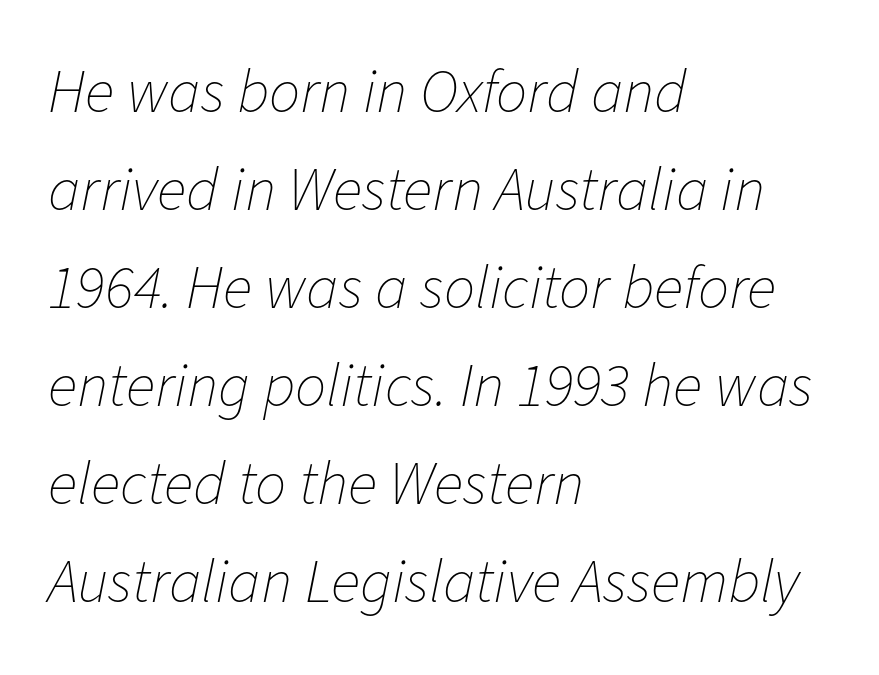
The image shows 62 px thin type, italic (leaning right); set left-aligned, normal line spacing (1.58x), normal letter spacing, not underlined; low stroke contrast and a medium x-height.
